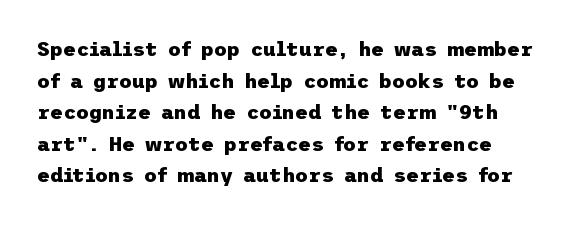
Q: Is the text bold? A: Yes.
Q: Is the text italic (slanted)? A: No, it is upright.
Q: Is the text underlined? A: No.
Q: Is the spacing between letters normal or unusually wide? A: Normal.
Q: Is the spacing between lines tight, normal or loose? A: Normal.
